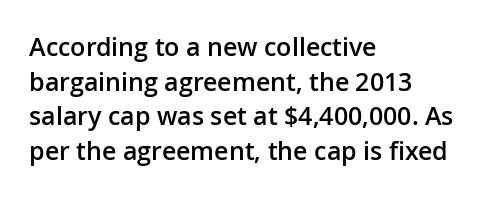
Q: Is the text bold? A: Semi-bold.
Q: Is the text italic (slanted)? A: No, it is upright.
Q: Is the text underlined? A: No.
Q: How is the paragraph aligned? A: Left-aligned.
Q: Is the spacing between letters normal or unusually wide? A: Normal.
Q: Is the spacing between lines tight, normal or loose? A: Normal.
